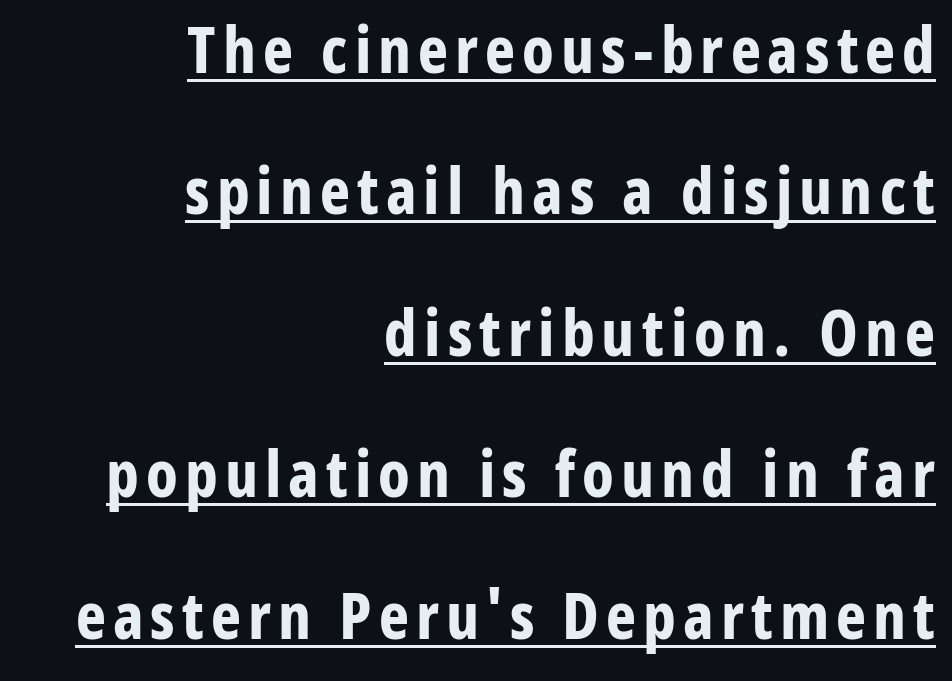
You can tell from the bare stems that sans-serif type was used. Ascenders rise straight up at ninety degrees. Layout note: lines flush right. Notice the wide empty band between every row — that's loose leading.
